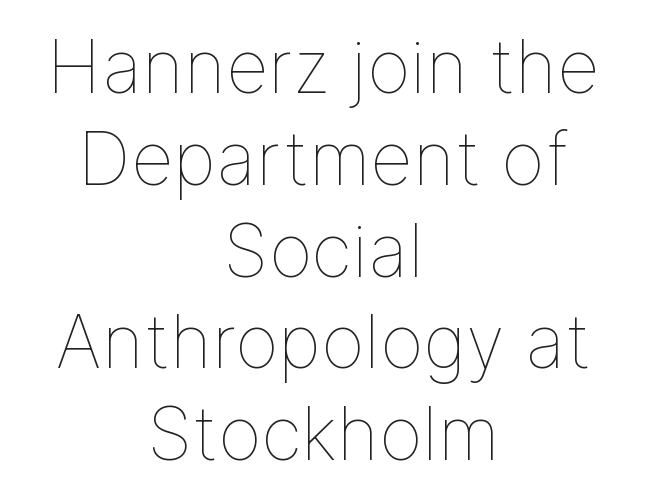
{"italic": "no", "bold": "no", "weight": "thin", "width": "normal", "stroke_contrast": "low", "x_height": "medium", "monospaced": "no", "underline": "no", "align": "center", "line_spacing_ratio": 1.24, "letter_spacing": "normal", "letter_spacing_em": 0.0, "glyph_px": 74}
